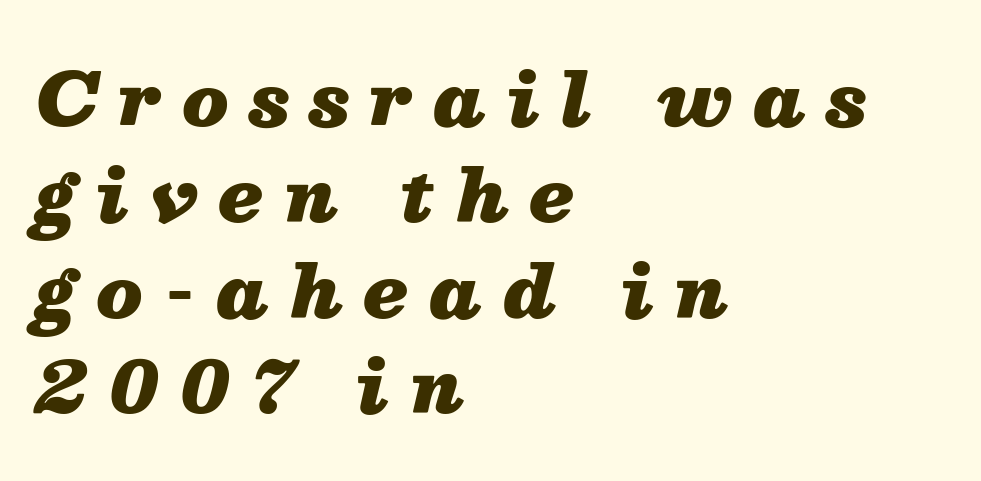
Quick note: italic. Here the designer chose a conventional face with non-uniform glyph widths. Beneath every word, the page is bare. A typesetter would call this heavily tracked-out type. Every row of glyphs begins at an identical x-position on the left.
